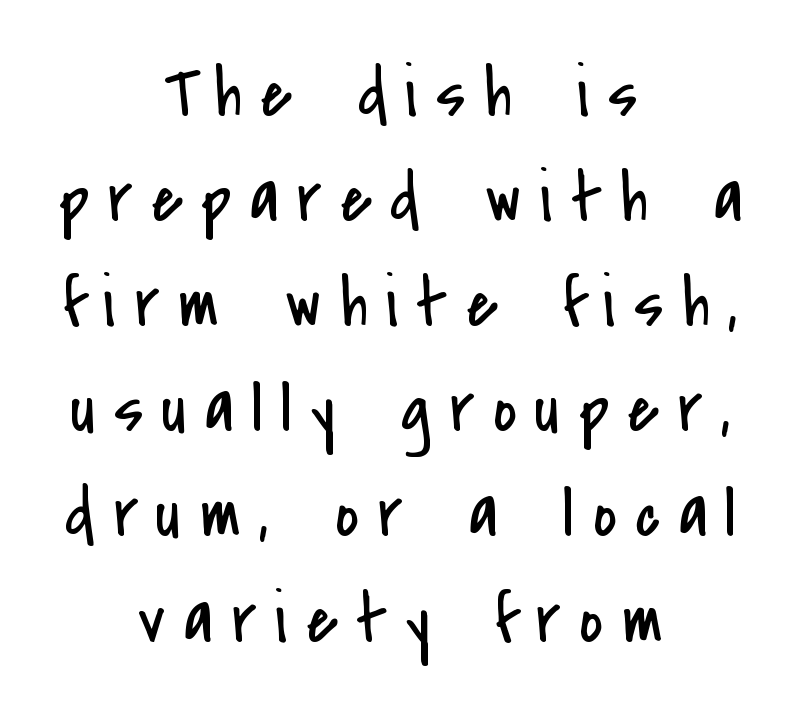
Q: Is the text bold? A: No.
Q: Is the text italic (slanted)? A: No, it is upright.
Q: Is the typeface a serif or a sans-serif typeface? A: Sans-serif.
Q: Is the text underlined? A: No.
Q: How is the paragraph aligned? A: Centered.
Q: Is the spacing between letters normal or unusually wide? A: Unusually wide.
Q: Is the spacing between lines tight, normal or loose? A: Normal.
Q: Width (condensed, normal, or wide)? A: Condensed.
Q: Stroke contrast? A: Low.
Q: x-height? A: Small.
Q: Monospaced? A: No.
